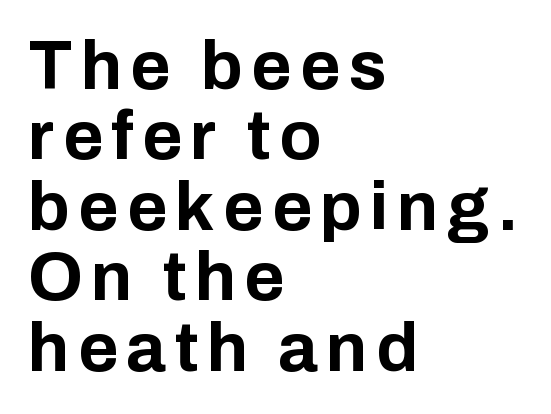
Q: Is the text bold? A: Yes.
Q: Is the text italic (slanted)? A: No, it is upright.
Q: Is the typeface a serif or a sans-serif typeface? A: Sans-serif.
Q: Is the text underlined? A: No.
Q: How is the paragraph aligned? A: Left-aligned.
Q: Is the spacing between lines tight, normal or loose? A: Tight.
Q: Width (condensed, normal, or wide)? A: Normal.
Q: Stroke contrast? A: Low.
Q: x-height? A: Medium.
Q: Monospaced? A: No.
